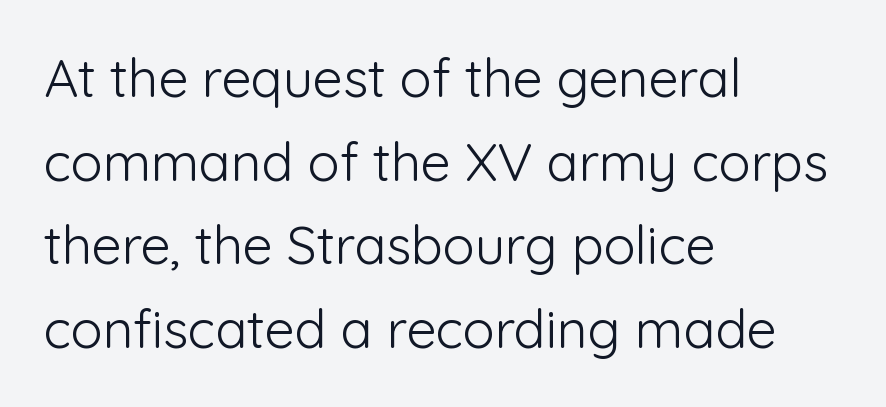
The letterforms sit shoulder to shoulder at normal distance. Each letter keeps its own natural width here, so spacing adapts to shape. The gap between lines stays unmarked. Compared with typical paragraphs, the rows here are spaced about the same. This rendering employs a face without finishing strokes, i.e., a sans-serif.
